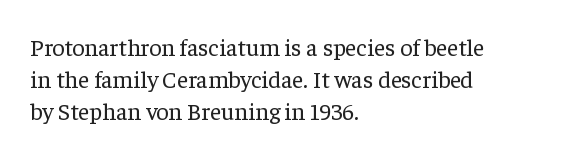
Q: Is the text bold? A: No.
Q: Is the text italic (slanted)? A: No, it is upright.
Q: Is the text underlined? A: No.
Q: How is the paragraph aligned? A: Left-aligned.
Q: Is the spacing between letters normal or unusually wide? A: Normal.
Q: Is the spacing between lines tight, normal or loose? A: Normal.
